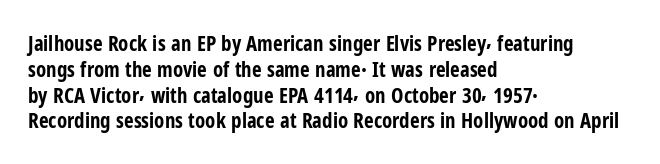
{"italic": "no", "bold": "yes", "underline": "no", "align": "left", "line_spacing_ratio": 1.23, "letter_spacing": "normal", "letter_spacing_em": 0.0, "glyph_px": 21}
